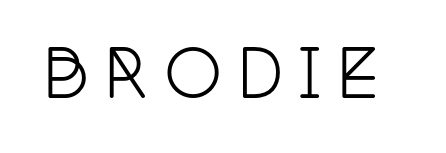
Q: Is the text italic (slanted)? A: No, it is upright.
Q: Is the typeface a serif or a sans-serif typeface? A: Serif.
Q: Is the text underlined? A: No.
Q: Is the spacing between letters normal or unusually wide? A: Unusually wide.
Q: Width (condensed, normal, or wide)? A: Condensed.
Q: Stroke contrast? A: Low.
Q: x-height? A: Large.
Q: Monospaced? A: No.
